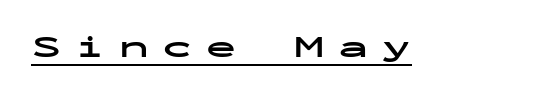
{"serif": "no", "italic": "no", "bold": "yes", "weight": "bold", "width": "wide", "stroke_contrast": "low", "x_height": "medium", "monospaced": "yes", "underline": "yes", "letter_spacing": "wide", "letter_spacing_em": 0.46, "glyph_px": 30}
